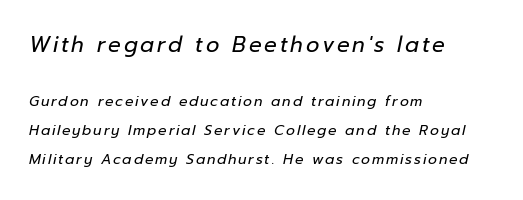
The image shows 21 px text type, italic (leaning right); set left-aligned, loose line spacing (2.09x), not underlined; the first (top) block is 1.5x larger.
